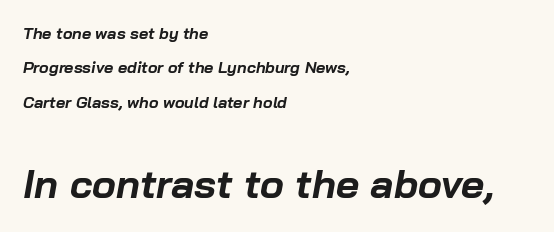
{"italic": "yes", "lean": "right", "slant_degrees": 10, "bold": "yes", "weight": "bold", "width": "normal", "stroke_contrast": "low", "x_height": "medium", "monospaced": "no", "underline": "no", "align": "left", "line_spacing": "loose", "line_spacing_ratio": 2.15, "letter_spacing": "normal", "letter_spacing_em": 0.0, "larger_block": "second", "size_ratio": 2.5, "glyph_px": 40}
